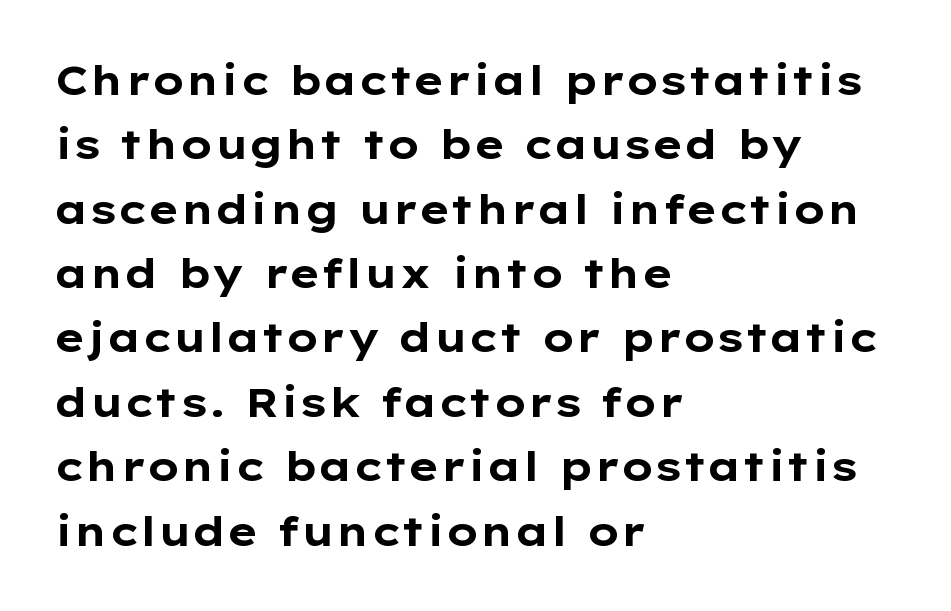
Q: Is the text bold? A: Yes.
Q: Is the text italic (slanted)? A: No, it is upright.
Q: Is the typeface a serif or a sans-serif typeface? A: Sans-serif.
Q: Is the text underlined? A: No.
Q: How is the paragraph aligned? A: Left-aligned.
Q: Is the spacing between letters normal or unusually wide? A: Normal.
Q: Is the spacing between lines tight, normal or loose? A: Normal.
Q: Width (condensed, normal, or wide)? A: Wide.
Q: Stroke contrast? A: Low.
Q: x-height? A: Medium.
Q: Monospaced? A: No.
